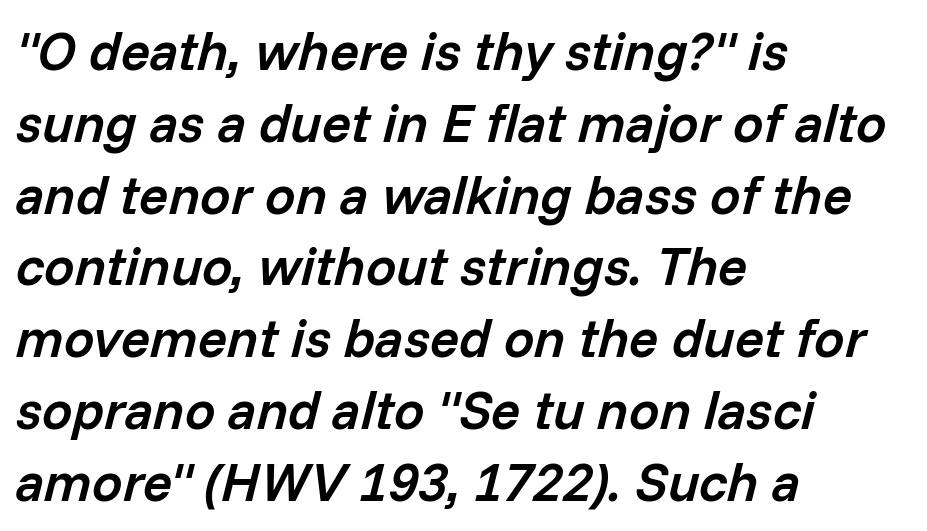
{"italic": "yes", "lean": "right", "slant_degrees": 14, "bold": "semi", "weight": "semibold", "width": "normal", "stroke_contrast": "low", "x_height": "medium", "monospaced": "no", "underline": "no", "align": "left", "line_spacing": "normal", "line_spacing_ratio": 1.33, "letter_spacing": "normal", "letter_spacing_em": 0.0, "glyph_px": 54}
